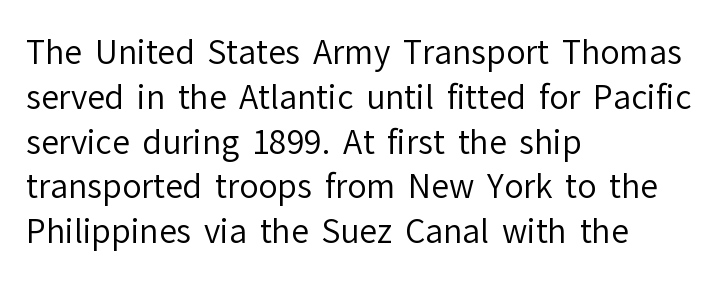
Do the characters align in a grid? No, the font is proportional. Leading matches the norm, producing a regular column. The ragged edge is on the right, which tells us the setting is flush left. Ink coverage per letter is moderate at most. Honestly, the letter spacing is just normal — you wouldn't notice it. Nope, no serifs anywhere on these letters.
